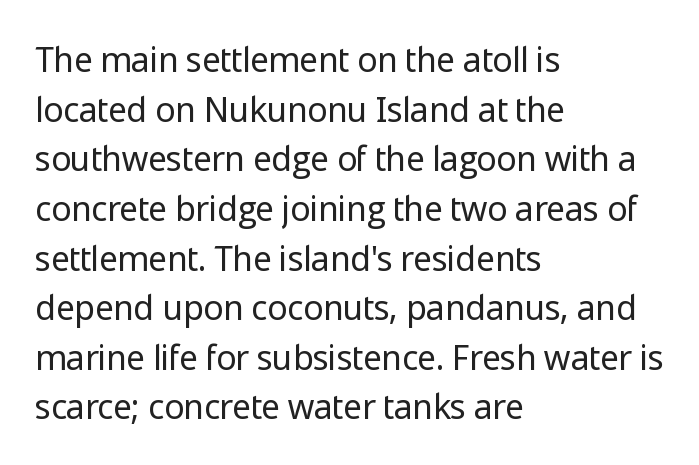
Reading down the column, the eye jumps a familiar distance to each next line. No chunkiness to these letters — they're not bold. Italic? Not at all — the glyphs are vertical. Each letter keeps its own natural width here, so spacing adapts to shape.
